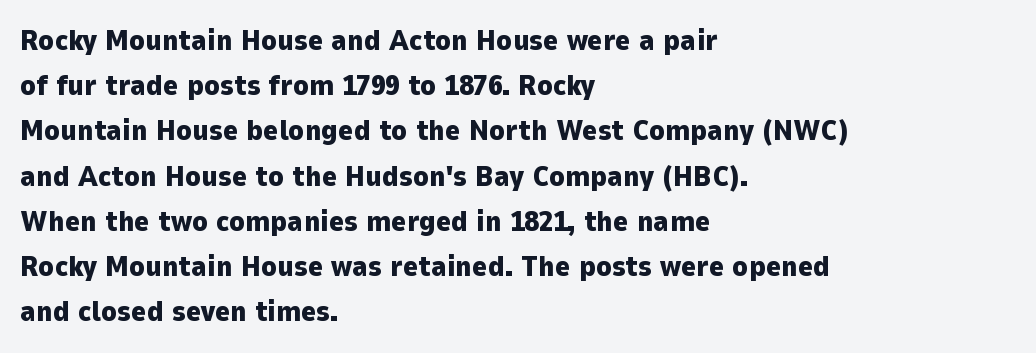
Q: Is the text bold? A: Yes.
Q: Is the text italic (slanted)? A: No, it is upright.
Q: Is the typeface a serif or a sans-serif typeface? A: Sans-serif.
Q: Is the text underlined? A: No.
Q: How is the paragraph aligned? A: Left-aligned.
Q: Is the spacing between letters normal or unusually wide? A: Normal.
Q: Is the spacing between lines tight, normal or loose? A: Normal.
Q: Width (condensed, normal, or wide)? A: Normal.
Q: Stroke contrast? A: Low.
Q: x-height? A: Medium.
Q: Monospaced? A: No.
